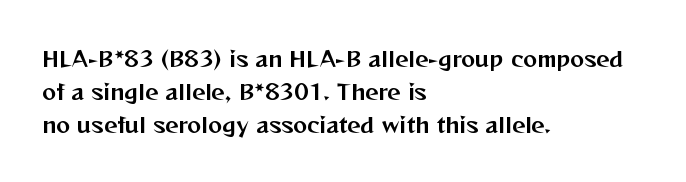
Q: Is the text italic (slanted)? A: No, it is upright.
Q: Is the text underlined? A: No.
Q: How is the paragraph aligned? A: Left-aligned.
Q: Is the spacing between letters normal or unusually wide? A: Normal.
Q: Is the spacing between lines tight, normal or loose? A: Normal.
